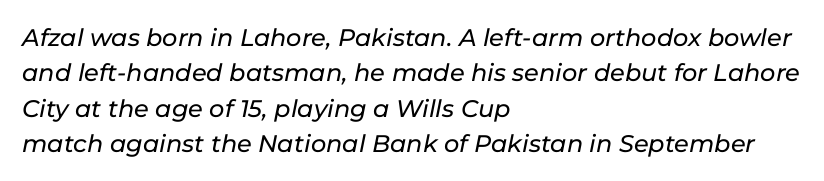
There is no visible air inserted between adjacent glyphs. Does the lettering tilt? It does — this is italic. Left-aligned paragraph, ragged on the right. The passage shown is not underscored anywhere. Summary of vertical rhythm: regular, with standard interline spacing.
